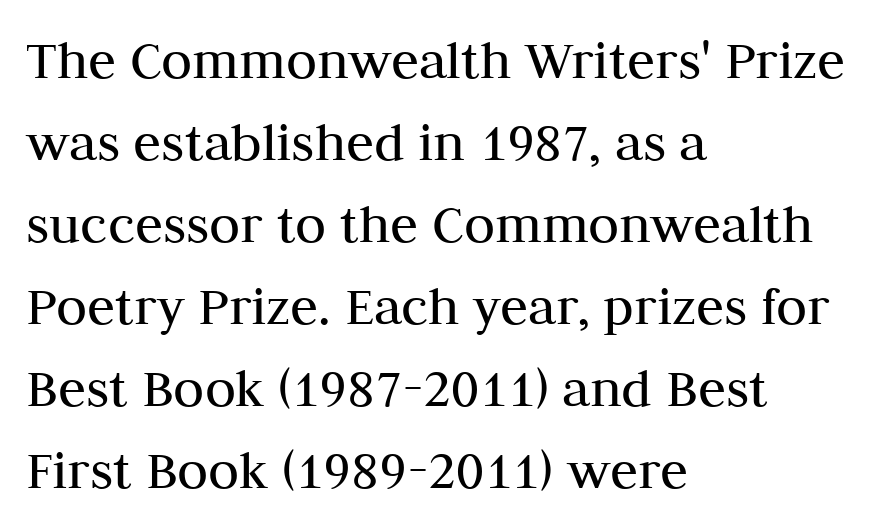
Interline gaps are of average width in this sample. This rendering employs a face with finishing strokes, i.e., a serif. The lettering stays uniformly vertical, giving the passage a roman look. The rendering uses natural spacing where letterforms have individual widths.
